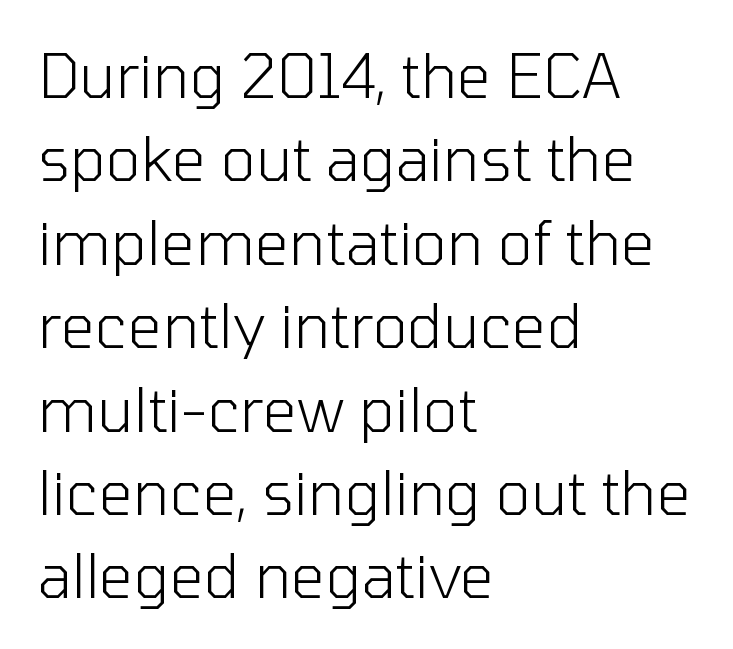
The image shows 60 px light sans-serif type, upright; set left-aligned, normal line spacing (1.39x), normal letter spacing, not underlined; low stroke contrast and a medium x-height.
